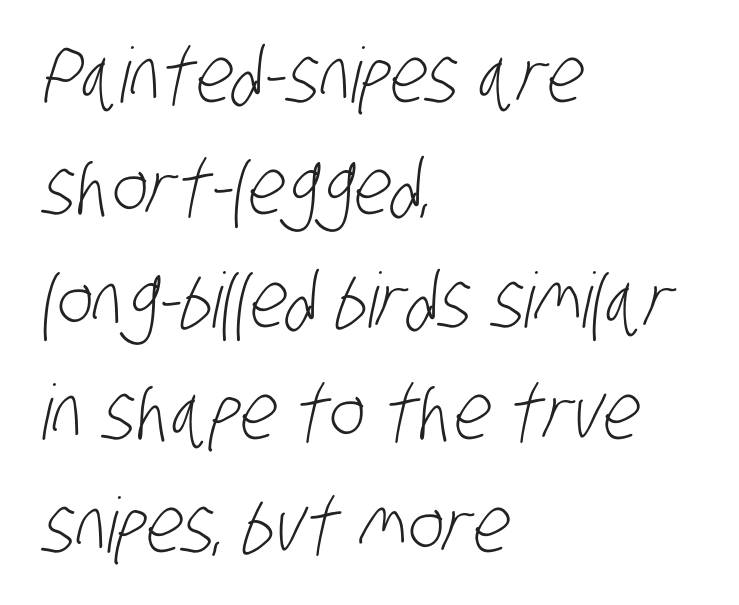
Q: Is the text bold? A: No.
Q: Is the typeface a serif or a sans-serif typeface? A: Sans-serif.
Q: Is the text underlined? A: No.
Q: How is the paragraph aligned? A: Left-aligned.
Q: Is the spacing between letters normal or unusually wide? A: Normal.
Q: Is the spacing between lines tight, normal or loose? A: Normal.
Q: Width (condensed, normal, or wide)? A: Condensed.
Q: Stroke contrast? A: Low.
Q: x-height? A: Large.
Q: Monospaced? A: No.
